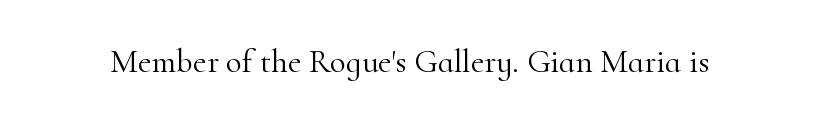
Weight: in the light-to-regular range. This sample uses an upright cut, with every glyph sitting square on the baseline. Proportional: the letters do not fall into vertical columns. Clear beneath every line of the passage. In terms of letterspacing, this is plain default setting.
